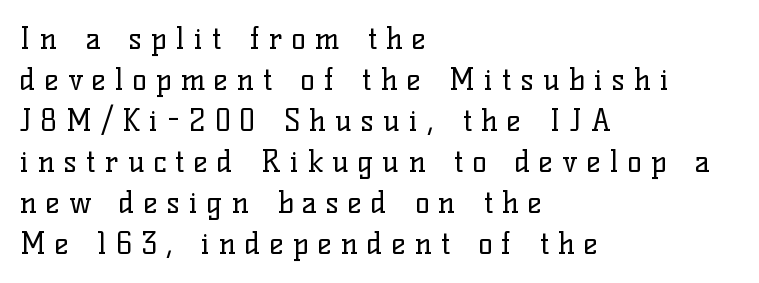
Q: Is the text bold? A: No.
Q: Is the text italic (slanted)? A: No, it is upright.
Q: Is the typeface a serif or a sans-serif typeface? A: Serif.
Q: Is the text underlined? A: No.
Q: How is the paragraph aligned? A: Left-aligned.
Q: Is the spacing between letters normal or unusually wide? A: Unusually wide.
Q: Is the spacing between lines tight, normal or loose? A: Normal.
Q: Width (condensed, normal, or wide)? A: Normal.
Q: Stroke contrast? A: Low.
Q: x-height? A: Medium.
Q: Monospaced? A: No.
